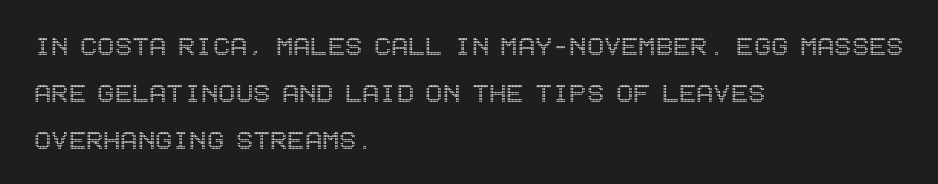
You can tell it's not italic because the verticals are truly vertical. Standard letterfit; no display-style spreading of the glyphs. Quick note: underline off. The rendering uses a moderate line-height, typical for paragraphs. A student would call this left alignment; a typographer would say flush left, rag right.
